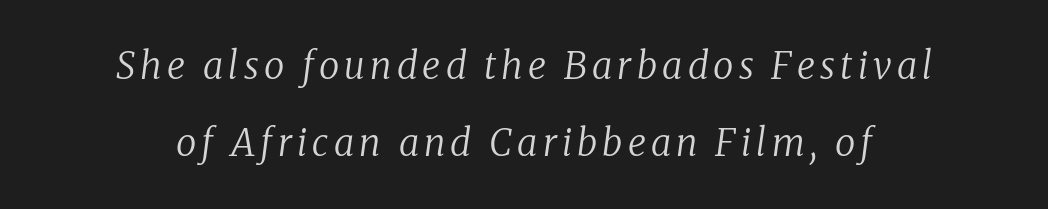
{"serif": "yes", "italic": "yes", "lean": "right", "slant_degrees": 8, "bold": "no", "weight": "regular", "width": "normal", "stroke_contrast": "low", "x_height": "medium", "monospaced": "no", "underline": "no", "align": "center", "line_spacing": "loose", "line_spacing_ratio": 2.08, "glyph_px": 37}
